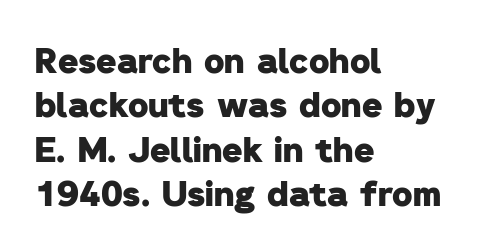
{"serif": "no", "bold": "yes", "weight": "heavy", "width": "normal", "stroke_contrast": "low", "x_height": "medium", "monospaced": "no", "underline": "no", "align": "left", "line_spacing": "normal", "line_spacing_ratio": 1.27, "letter_spacing": "normal", "letter_spacing_em": 0.0, "glyph_px": 35}
